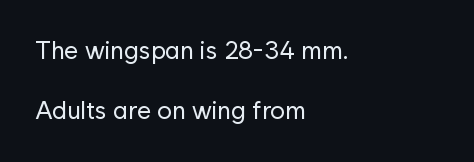
Q: Is the text bold? A: No.
Q: Is the text italic (slanted)? A: No, it is upright.
Q: Is the text underlined? A: No.
Q: How is the paragraph aligned? A: Left-aligned.
Q: Is the spacing between letters normal or unusually wide? A: Normal.
Q: Is the spacing between lines tight, normal or loose? A: Loose.
